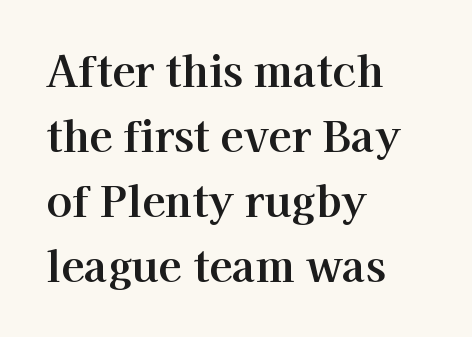
{"serif": "yes", "italic": "no", "width": "normal", "stroke_contrast": "high", "x_height": "medium", "monospaced": "no", "underline": "no", "align": "left", "line_spacing": "normal", "line_spacing_ratio": 1.51, "letter_spacing": "normal", "letter_spacing_em": 0.0, "glyph_px": 43}
